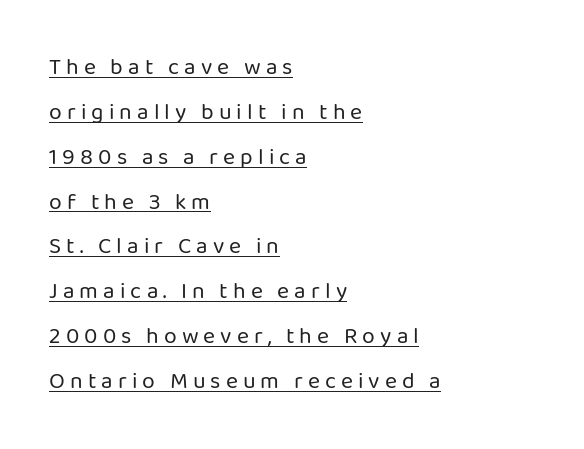
Is there any slant? The stems are plumb. The typesetter has applied underlining to the passage shown. Glyph-to-glyph distance is far greater than everyday printed text. The letterforms sit at book weight or below. This sample trades compactness for vertical openness between lines. Layout note: lines flush left.
